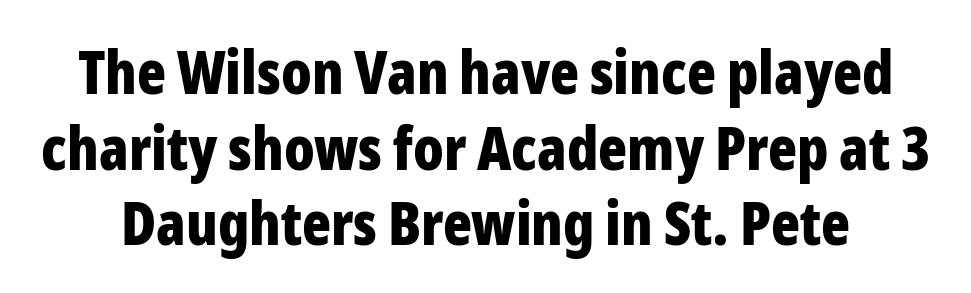
The image shows 60 px bold, condensed sans-serif type, upright; set normal line spacing (1.26x), normal letter spacing, not underlined; low stroke contrast and a medium x-height.
